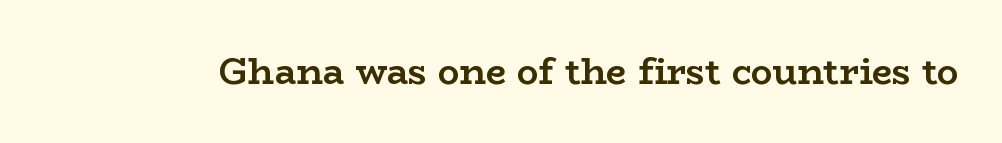
{"serif": "yes", "italic": "no", "bold": "yes", "weight": "semibold", "width": "wide", "stroke_contrast": "low", "x_height": "medium", "monospaced": "no", "underline": "no", "letter_spacing": "normal", "letter_spacing_em": 0.0, "glyph_px": 36}
